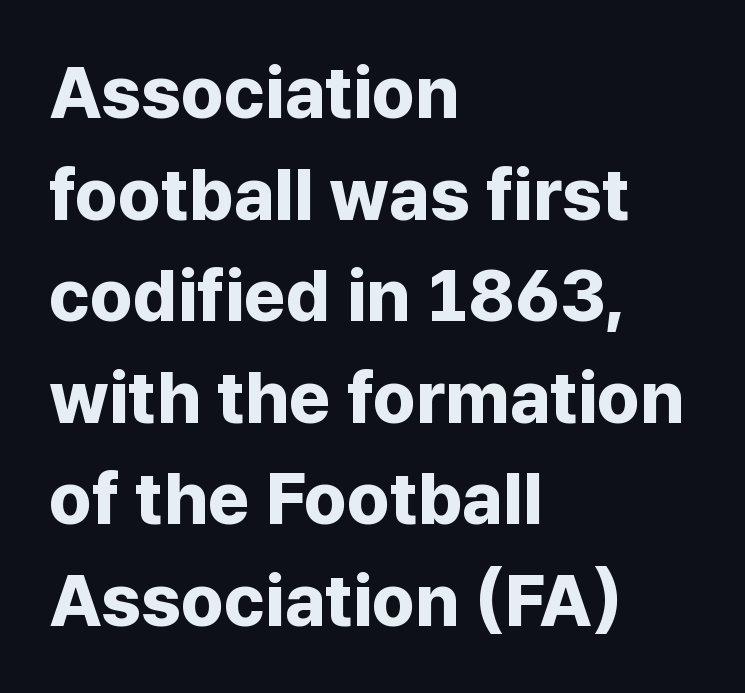
The letterforms sit shoulder to shoulder at normal distance. The specimen reads as upright at a glance. Its strokes are broad and dark, the hallmark of bold type. These lines sit exactly where default settings would place them.
